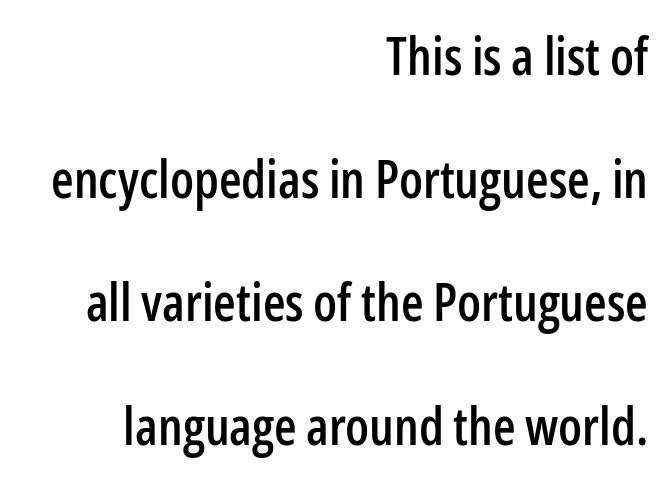
{"serif": "no", "italic": "no", "width": "condensed", "stroke_contrast": "low", "x_height": "medium", "monospaced": "no", "underline": "no", "align": "right", "line_spacing": "loose", "line_spacing_ratio": 2.37, "letter_spacing": "normal", "letter_spacing_em": 0.0, "glyph_px": 52}
